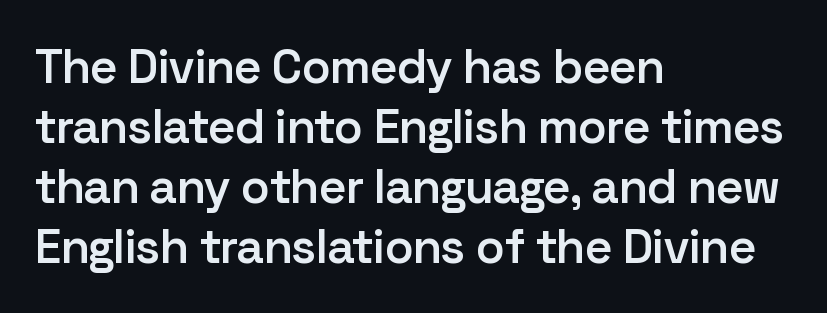
Q: Is the text bold? A: Semi-bold.
Q: Is the text italic (slanted)? A: No, it is upright.
Q: Is the typeface a serif or a sans-serif typeface? A: Sans-serif.
Q: Is the text underlined? A: No.
Q: How is the paragraph aligned? A: Left-aligned.
Q: Is the spacing between letters normal or unusually wide? A: Normal.
Q: Is the spacing between lines tight, normal or loose? A: Normal.
Q: Width (condensed, normal, or wide)? A: Normal.
Q: Stroke contrast? A: Low.
Q: x-height? A: Medium.
Q: Monospaced? A: No.
